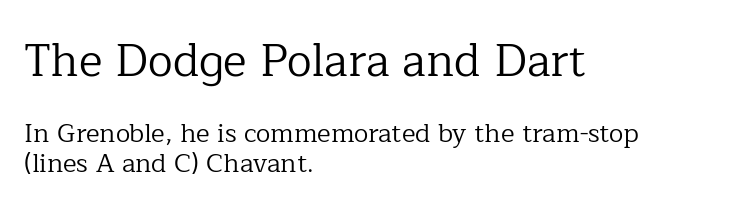
Q: Is the text bold? A: No.
Q: Is the text italic (slanted)? A: No, it is upright.
Q: Is the typeface a serif or a sans-serif typeface? A: Serif.
Q: Is the text underlined? A: No.
Q: How is the paragraph aligned? A: Left-aligned.
Q: Is the spacing between letters normal or unusually wide? A: Normal.
Q: Is the spacing between lines tight, normal or loose? A: Tight.
Q: Which block of text is set in a larger size, the first (top) or the second (bottom)? A: The first (top) one.
Q: Width (condensed, normal, or wide)? A: Normal.
Q: Stroke contrast? A: Low.
Q: x-height? A: Medium.
Q: Monospaced? A: No.
